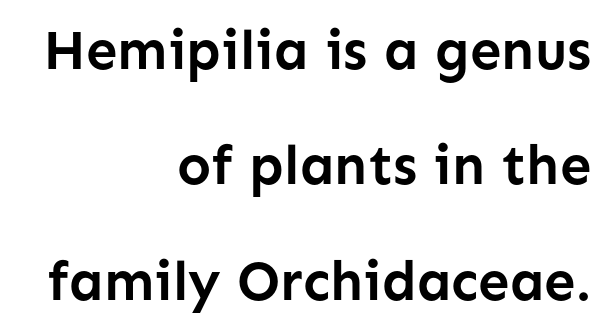
{"serif": "no", "italic": "no", "bold": "yes", "weight": "semibold", "width": "normal", "stroke_contrast": "low", "x_height": "medium", "monospaced": "no", "underline": "no", "align": "right", "line_spacing": "loose", "line_spacing_ratio": 2.06, "letter_spacing": "normal", "letter_spacing_em": 0.0, "glyph_px": 56}
